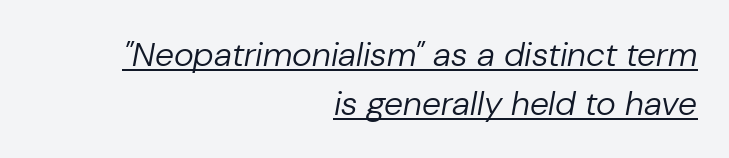
{"italic": "yes", "lean": "right", "slant_degrees": 10, "bold": "no", "weight": "regular", "width": "normal", "stroke_contrast": "low", "x_height": "medium", "monospaced": "no", "underline": "yes", "align": "right", "line_spacing": "normal", "line_spacing_ratio": 1.43, "letter_spacing": "normal", "letter_spacing_em": 0.0, "glyph_px": 34}
